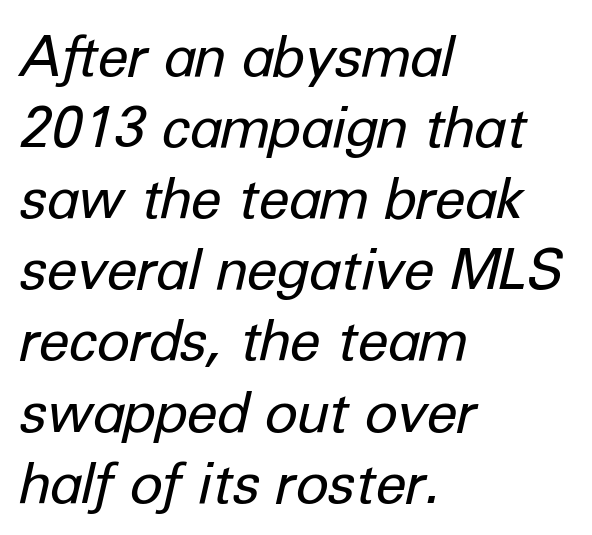
The font sits on the lighter half of the weight spectrum, regular included. One-word summary of the alignment: left. Do the characters align in a grid? No, the font is proportional. Standard letterfit; no display-style spreading of the glyphs. Successive baselines arrive at the customary interval.
